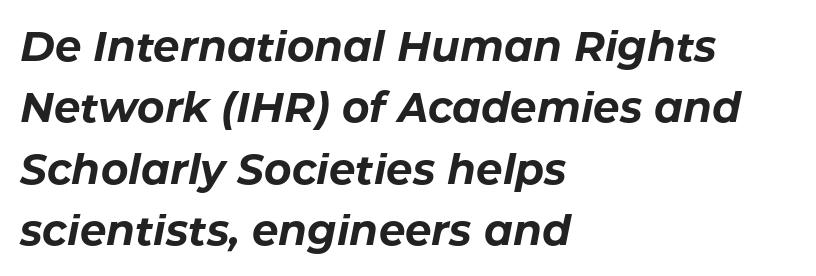
{"italic": "yes", "lean": "right", "slant_degrees": 11, "bold": "yes", "weight": "bold", "width": "normal", "stroke_contrast": "low", "x_height": "medium", "monospaced": "no", "underline": "no", "align": "left", "line_spacing": "normal", "line_spacing_ratio": 1.46, "letter_spacing": "normal", "letter_spacing_em": 0.0, "glyph_px": 42}
